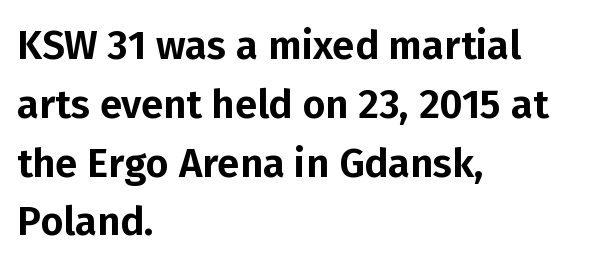
{"serif": "no", "italic": "no", "width": "normal", "stroke_contrast": "low", "x_height": "medium", "monospaced": "no", "underline": "no", "align": "left", "line_spacing": "normal", "line_spacing_ratio": 1.47, "letter_spacing": "normal", "letter_spacing_em": 0.0, "glyph_px": 40}
